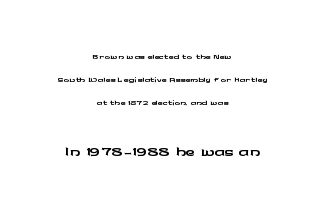
A normal amount of white space separates one row of letters from the next. A student would notice the bottom passage is typeset larger than what precedes it. No word sits above an underline. In terms of letterspacing, this is plain default setting. If you drew a line through each stem, it would be perfectly vertical. Short and long lines alike share a common midpoint.
